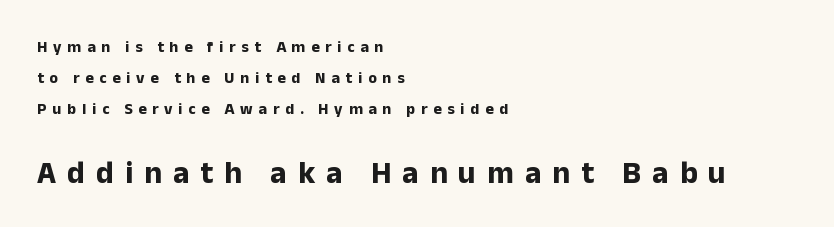
The image shows 31 px bold sans-serif type, upright; set left-aligned, loose line spacing (1.94x), unusually wide letter spacing (+0.36 em), not underlined; the second (bottom) block is 1.94x larger; low stroke contrast and a medium x-height.
